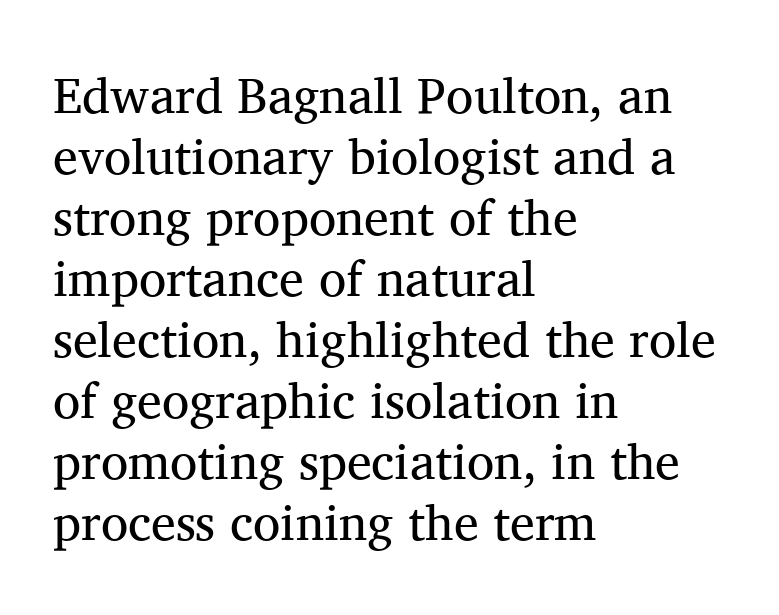
Q: Is the text bold? A: No.
Q: Is the text italic (slanted)? A: No, it is upright.
Q: Is the typeface a serif or a sans-serif typeface? A: Serif.
Q: Is the text underlined? A: No.
Q: How is the paragraph aligned? A: Left-aligned.
Q: Is the spacing between letters normal or unusually wide? A: Normal.
Q: Width (condensed, normal, or wide)? A: Normal.
Q: Stroke contrast? A: Medium.
Q: x-height? A: Medium.
Q: Monospaced? A: No.
